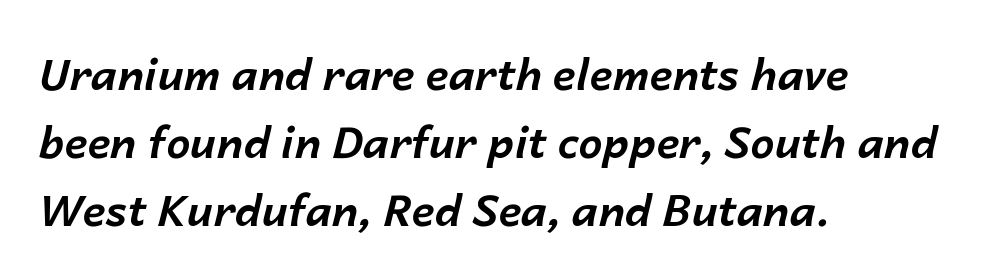
The image shows 43 px bold type, italic (leaning right); set left-aligned, normal line spacing (1.58x), normal letter spacing, not underlined; low stroke contrast and a medium x-height.
